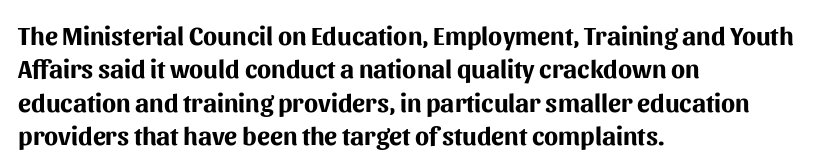
{"italic": "no", "bold": "yes", "underline": "no", "align": "left", "line_spacing": "normal", "line_spacing_ratio": 1.28, "letter_spacing": "normal", "letter_spacing_em": 0.0, "glyph_px": 26}
